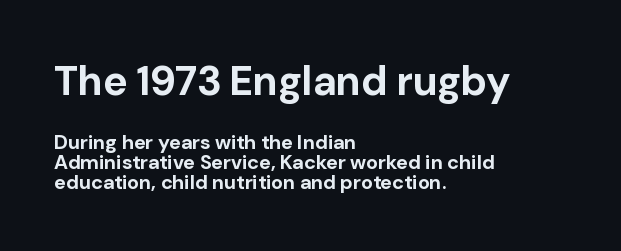
Q: Is the text bold? A: Yes.
Q: Is the text italic (slanted)? A: No, it is upright.
Q: Is the typeface a serif or a sans-serif typeface? A: Sans-serif.
Q: Is the text underlined? A: No.
Q: How is the paragraph aligned? A: Left-aligned.
Q: Is the spacing between letters normal or unusually wide? A: Normal.
Q: Is the spacing between lines tight, normal or loose? A: Tight.
Q: Which block of text is set in a larger size, the first (top) or the second (bottom)? A: The first (top) one.
Q: Width (condensed, normal, or wide)? A: Normal.
Q: Stroke contrast? A: Low.
Q: x-height? A: Medium.
Q: Monospaced? A: No.
